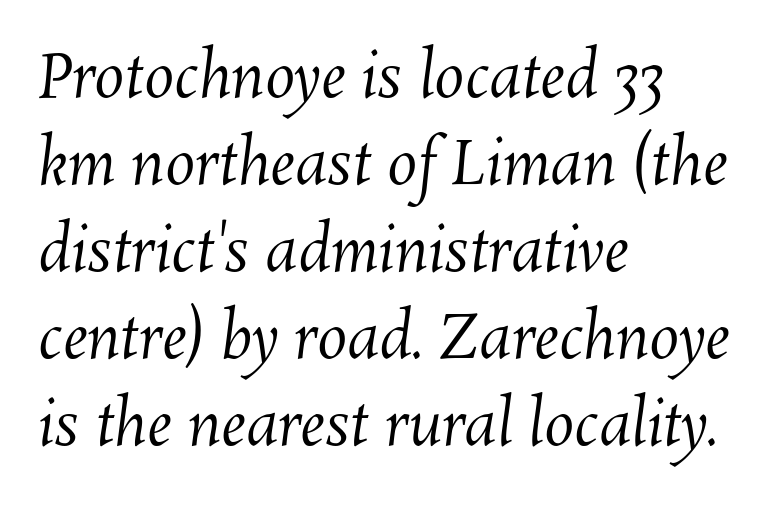
Q: Is the text bold? A: No.
Q: Is the text underlined? A: No.
Q: How is the paragraph aligned? A: Left-aligned.
Q: Is the spacing between letters normal or unusually wide? A: Normal.
Q: Is the spacing between lines tight, normal or loose? A: Normal.
Q: Width (condensed, normal, or wide)? A: Normal.
Q: Stroke contrast? A: Medium.
Q: x-height? A: Medium.
Q: Monospaced? A: No.
